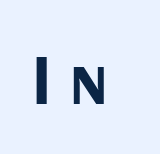
{"serif": "no", "italic": "no", "bold": "yes", "weight": "bold", "width": "normal", "stroke_contrast": "medium", "x_height": "medium", "monospaced": "no", "underline": "no", "letter_spacing": "wide", "letter_spacing_em": 0.23, "glyph_px": 73}
